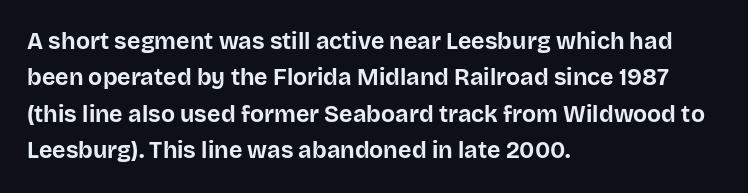
Q: Is the text bold? A: Yes.
Q: Is the text italic (slanted)? A: No, it is upright.
Q: Is the text underlined? A: No.
Q: How is the paragraph aligned? A: Left-aligned.
Q: Is the spacing between letters normal or unusually wide? A: Normal.
Q: Is the spacing between lines tight, normal or loose? A: Normal.
